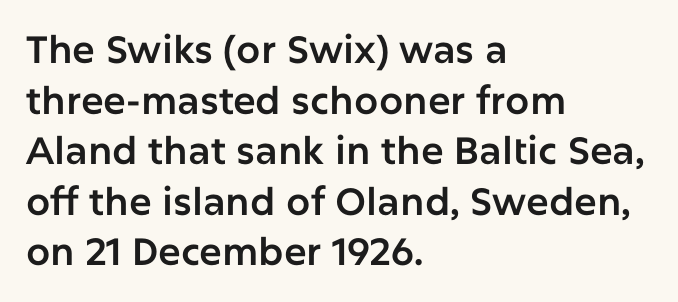
The face used here is proportionally spaced, like ordinary book or web type. Does the copy run flush right? No — it runs flush left. This sample keeps an unexceptional amount of space between lines. The rendering keeps characters at their native spacing. Does the type have serifs? No, each stem ends abruptly. Any mark beneath the type? The region is blank.
